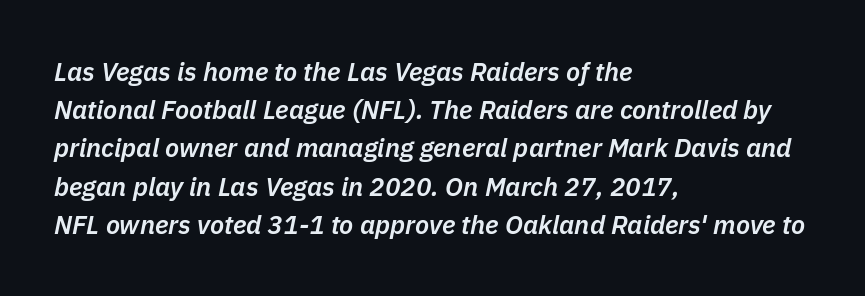
Q: Is the text bold? A: Semi-bold.
Q: Is the text italic (slanted)? A: Yes, it leans right by about 11 degrees.
Q: Is the text underlined? A: No.
Q: How is the paragraph aligned? A: Left-aligned.
Q: Is the spacing between letters normal or unusually wide? A: Normal.
Q: Is the spacing between lines tight, normal or loose? A: Normal.
